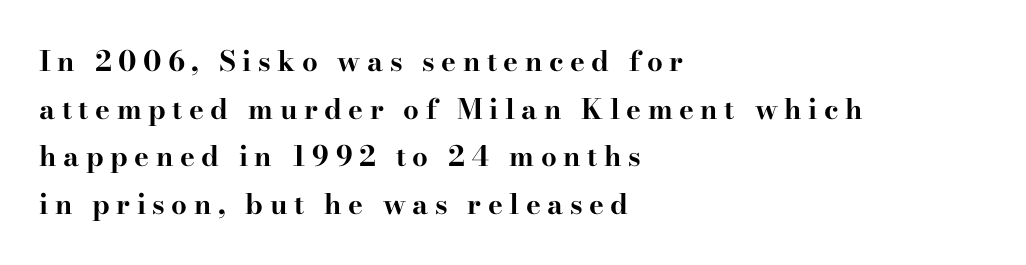
Line starts are locked; line ends wander. In terms of leading, this rendering sits right in the middle. The typesetting leans heavy: a genuine bold. No word sits above an underline.
